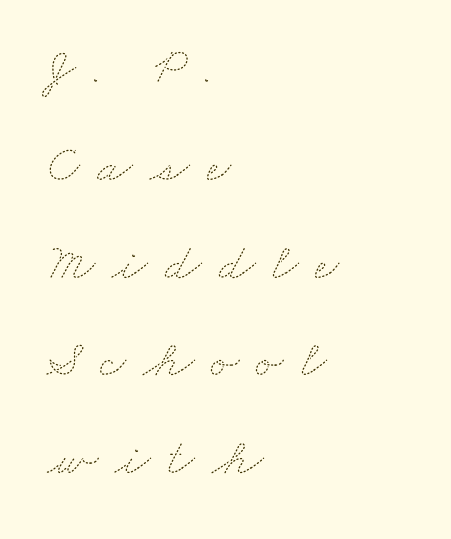
Q: Is the text bold? A: No.
Q: Is the text underlined? A: No.
Q: How is the paragraph aligned? A: Left-aligned.
Q: Is the spacing between letters normal or unusually wide? A: Unusually wide.
Q: Width (condensed, normal, or wide)? A: Wide.
Q: Stroke contrast? A: Medium.
Q: x-height? A: Small.
Q: Monospaced? A: No.
